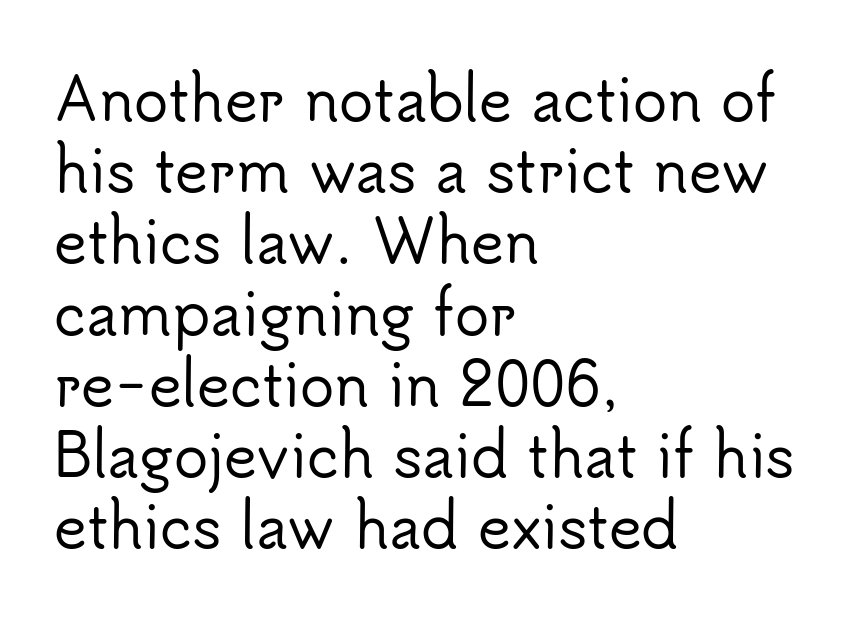
{"serif": "no", "italic": "no", "width": "normal", "stroke_contrast": "low", "x_height": "small", "monospaced": "no", "underline": "no", "align": "left", "line_spacing": "normal", "line_spacing_ratio": 1.25, "letter_spacing": "normal", "letter_spacing_em": 0.0, "glyph_px": 57}
